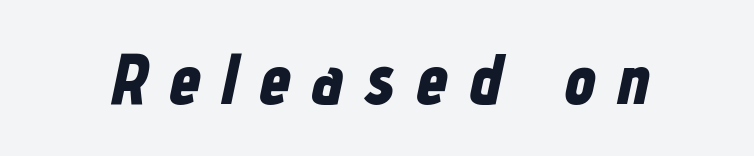
The image shows 71 px bold, condensed type, italic (leaning right); set unusually wide letter spacing (+0.3 em), not underlined; low stroke contrast and a medium x-height.
